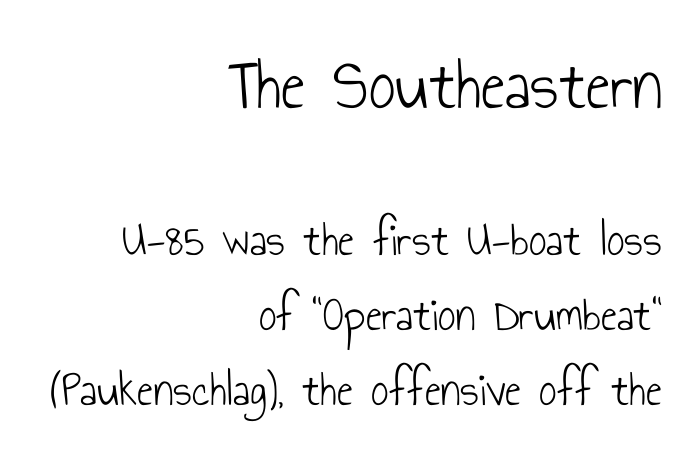
The image shows 74 px light, condensed sans-serif type, upright; set right-aligned, normal line spacing (1.53x), normal letter spacing, not underlined; the first (top) block is 1.51x larger; low stroke contrast and a small x-height.
